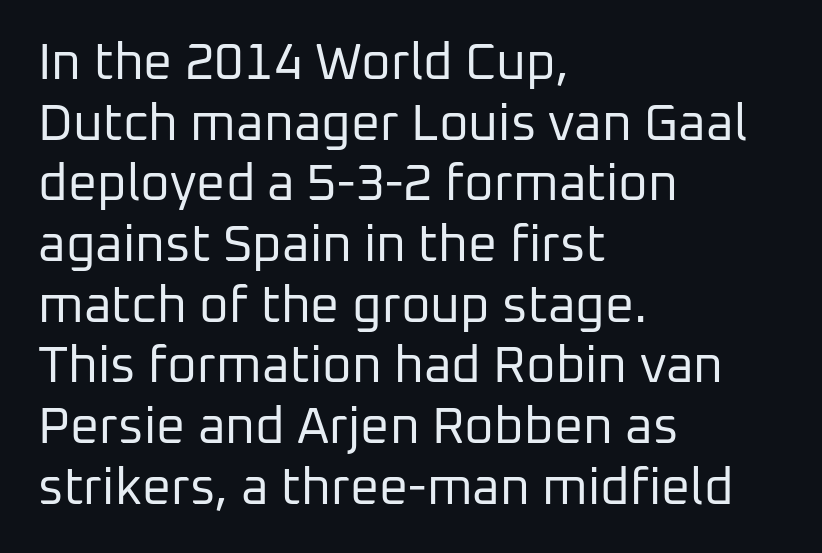
The image shows 51 px regular-weight sans-serif type, upright; set left-aligned, line spacing 1.19x, normal letter spacing, not underlined; low stroke contrast and a medium x-height.
